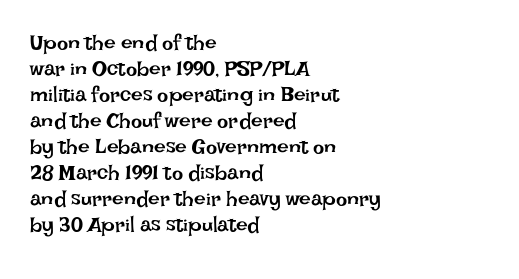
{"italic": "no", "bold": "no", "underline": "no", "align": "left", "line_spacing_ratio": 1.24, "letter_spacing": "normal", "letter_spacing_em": 0.0, "glyph_px": 21}
